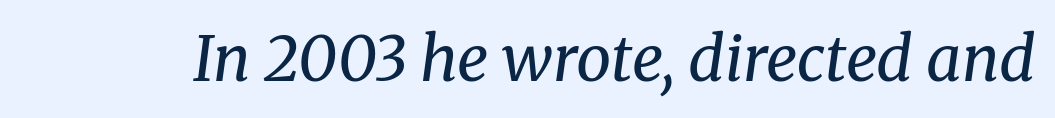
Q: Is the text bold? A: No.
Q: Is the text italic (slanted)? A: Yes, it leans right by about 8 degrees.
Q: Is the typeface a serif or a sans-serif typeface? A: Serif.
Q: Is the text underlined? A: No.
Q: Is the spacing between letters normal or unusually wide? A: Normal.
Q: Width (condensed, normal, or wide)? A: Normal.
Q: Stroke contrast? A: Medium.
Q: x-height? A: Medium.
Q: Monospaced? A: No.
